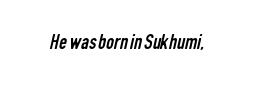
The image shows 22 px text type; set normal letter spacing, not underlined.
